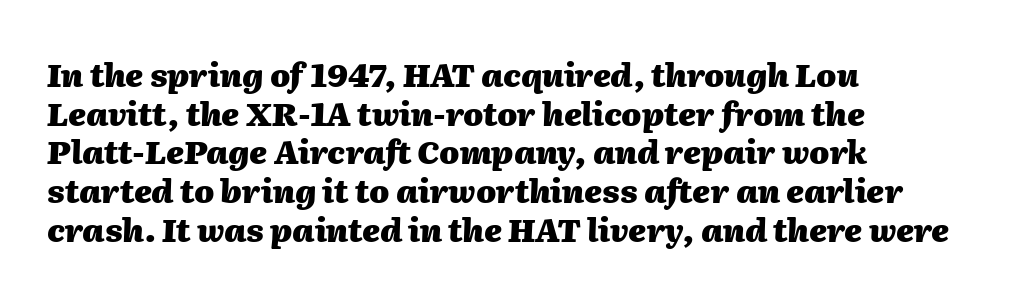
Q: Is the text bold? A: Yes.
Q: Is the text italic (slanted)? A: Yes, it leans right by about 2 degrees.
Q: Is the text underlined? A: No.
Q: How is the paragraph aligned? A: Left-aligned.
Q: Is the spacing between letters normal or unusually wide? A: Normal.
Q: Width (condensed, normal, or wide)? A: Normal.
Q: Stroke contrast? A: Medium.
Q: x-height? A: Medium.
Q: Monospaced? A: No.
